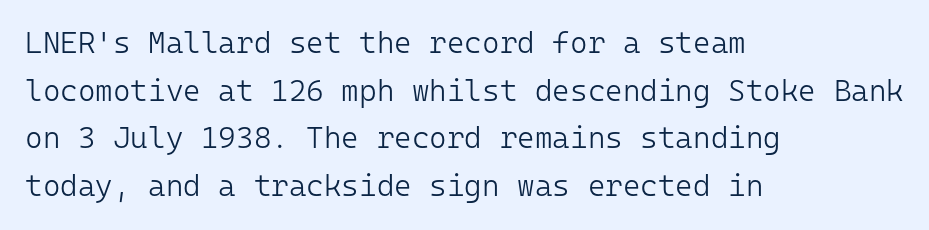
Q: Is the text bold? A: No.
Q: Is the text italic (slanted)? A: No, it is upright.
Q: Is the typeface a serif or a sans-serif typeface? A: Sans-serif.
Q: Is the text underlined? A: No.
Q: How is the paragraph aligned? A: Left-aligned.
Q: Is the spacing between letters normal or unusually wide? A: Normal.
Q: Is the spacing between lines tight, normal or loose? A: Normal.
Q: Width (condensed, normal, or wide)? A: Normal.
Q: Stroke contrast? A: Low.
Q: x-height? A: Medium.
Q: Monospaced? A: Yes.
